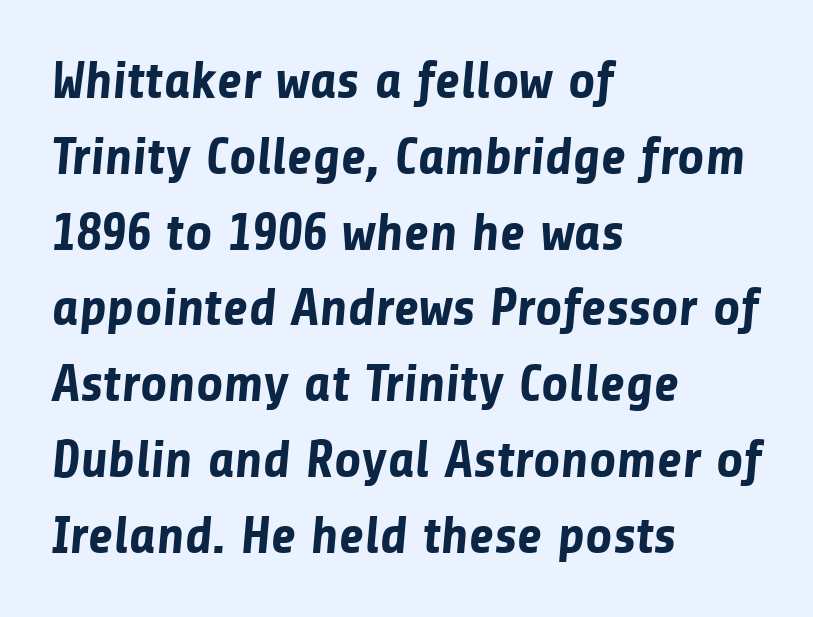
The image shows 53 px bold sans-serif type; set left-aligned, normal line spacing (1.43x), normal letter spacing, not underlined; low stroke contrast and a medium x-height.
